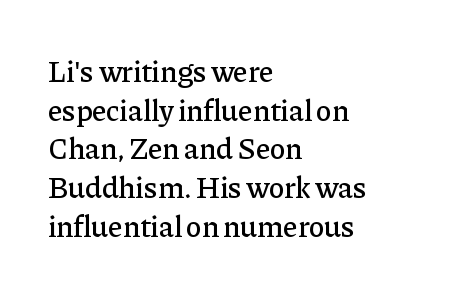
Typographically, this falls in the serif category. Caption: standard tracking, unaltered. Anything drawn beneath the words? Only blank space. Italic: no, the glyphs are upright roman.
